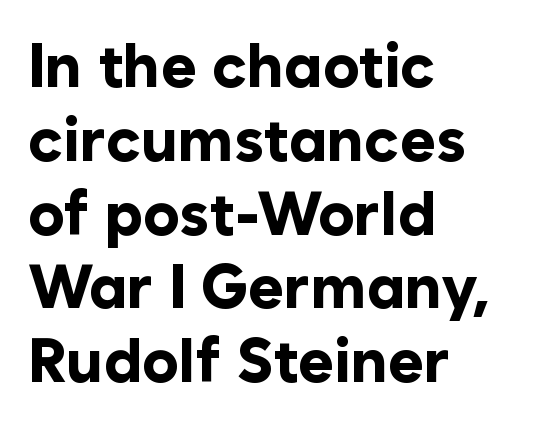
Q: Is the text bold? A: Yes.
Q: Is the text italic (slanted)? A: No, it is upright.
Q: Is the typeface a serif or a sans-serif typeface? A: Sans-serif.
Q: Is the text underlined? A: No.
Q: How is the paragraph aligned? A: Left-aligned.
Q: Is the spacing between letters normal or unusually wide? A: Normal.
Q: Width (condensed, normal, or wide)? A: Normal.
Q: Stroke contrast? A: Low.
Q: x-height? A: Medium.
Q: Monospaced? A: No.
